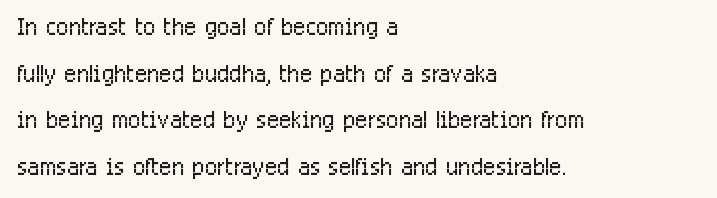
The image shows 33 px light, condensed sans-serif type, upright; set left-aligned, normal line spacing (1.41x), normal letter spacing, not underlined; low stroke contrast and a medium x-height.
